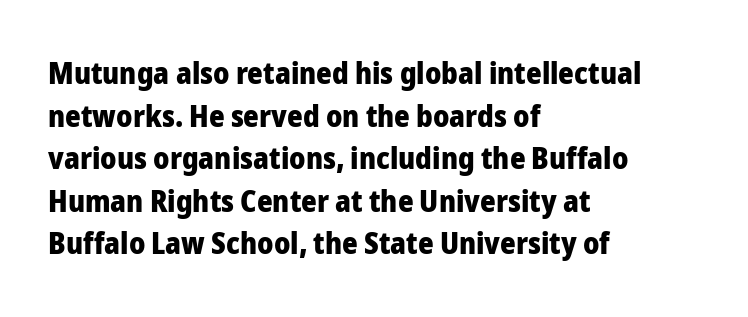
Q: Is the text bold? A: Yes.
Q: Is the text italic (slanted)? A: No, it is upright.
Q: Is the typeface a serif or a sans-serif typeface? A: Sans-serif.
Q: Is the text underlined? A: No.
Q: How is the paragraph aligned? A: Left-aligned.
Q: Is the spacing between letters normal or unusually wide? A: Normal.
Q: Is the spacing between lines tight, normal or loose? A: Normal.
Q: Width (condensed, normal, or wide)? A: Normal.
Q: Stroke contrast? A: Low.
Q: x-height? A: Medium.
Q: Monospaced? A: No.
